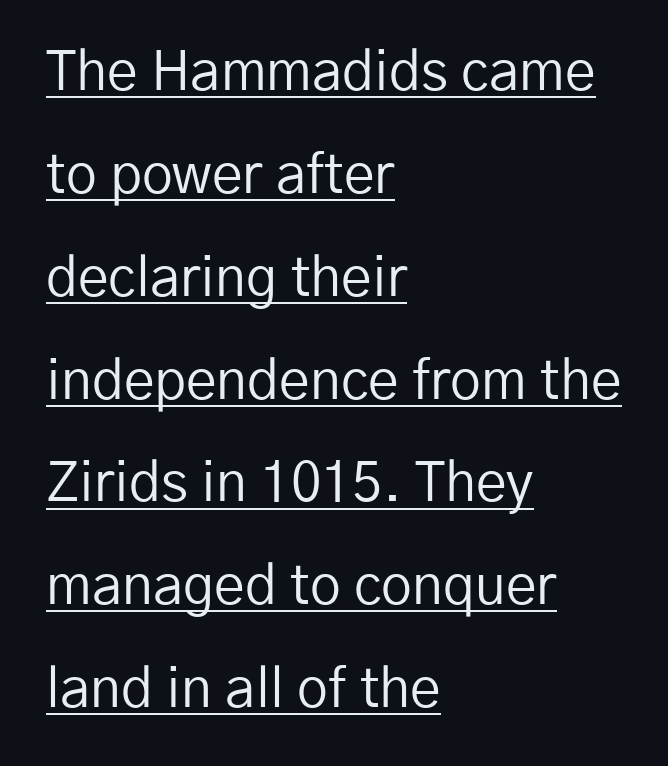
Q: Is the text bold? A: No.
Q: Is the text italic (slanted)? A: No, it is upright.
Q: Is the typeface a serif or a sans-serif typeface? A: Sans-serif.
Q: Is the text underlined? A: Yes.
Q: How is the paragraph aligned? A: Left-aligned.
Q: Is the spacing between letters normal or unusually wide? A: Normal.
Q: Width (condensed, normal, or wide)? A: Normal.
Q: Stroke contrast? A: Low.
Q: x-height? A: Medium.
Q: Monospaced? A: No.
